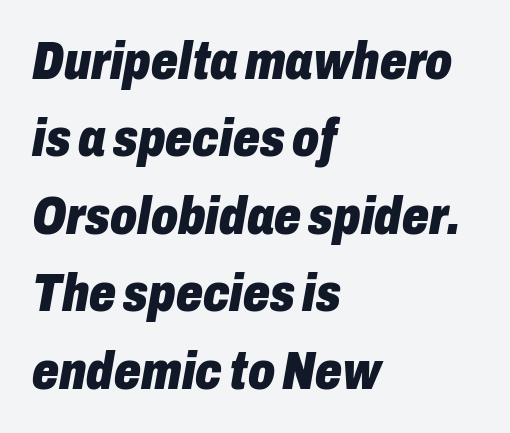
The image shows 53 px heavy, condensed type, italic (leaning right); set left-aligned, normal line spacing (1.46x), normal letter spacing, not underlined; low stroke contrast and a medium x-height.
